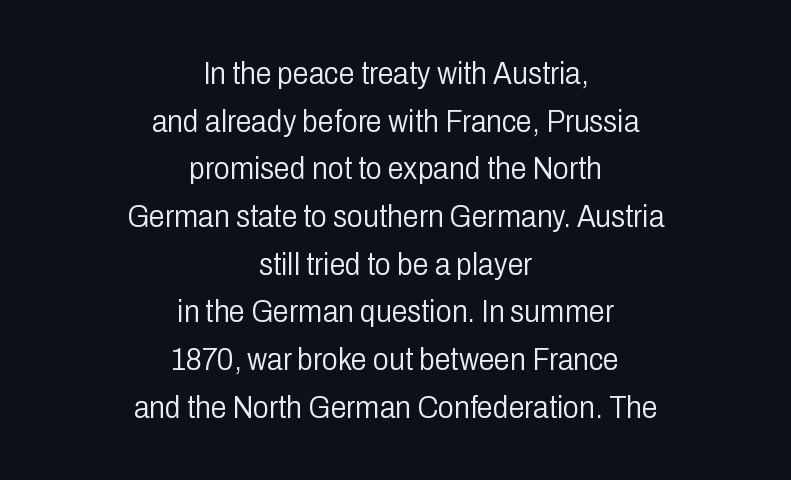
{"serif": "no", "italic": "no", "bold": "no", "weight": "light", "width": "condensed", "stroke_contrast": "low", "x_height": "medium", "monospaced": "no", "underline": "no", "align": "center", "line_spacing": "normal", "line_spacing_ratio": 1.49, "letter_spacing": "normal", "letter_spacing_em": 0.0, "glyph_px": 32}
